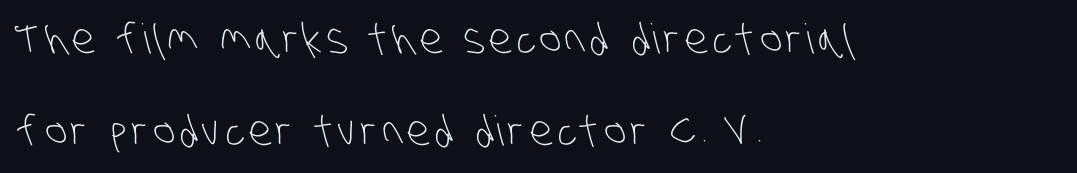
{"serif": "no", "bold": "no", "weight": "light", "width": "condensed", "stroke_contrast": "low", "x_height": "large", "monospaced": "no", "underline": "no", "align": "left", "line_spacing": "loose", "line_spacing_ratio": 2.25, "glyph_px": 41}
